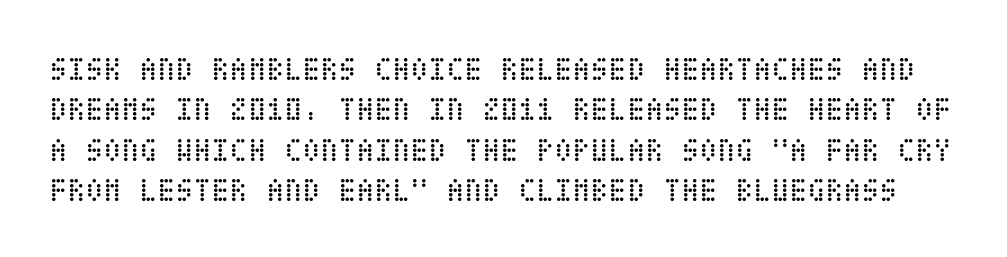
{"italic": "no", "bold": "no", "weight": "regular", "width": "condensed", "stroke_contrast": "low", "x_height": "large", "underline": "no", "line_spacing_ratio": 1.22, "letter_spacing": "normal", "letter_spacing_em": 0.0, "glyph_px": 33}
